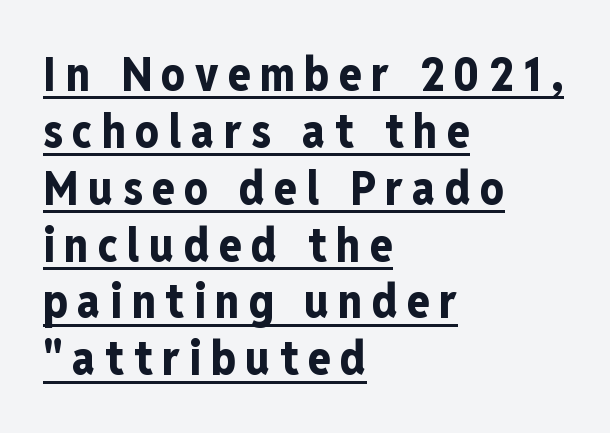
Q: Is the text bold? A: Yes.
Q: Is the text italic (slanted)? A: No, it is upright.
Q: Is the typeface a serif or a sans-serif typeface? A: Sans-serif.
Q: Is the text underlined? A: Yes.
Q: How is the paragraph aligned? A: Left-aligned.
Q: Is the spacing between letters normal or unusually wide? A: Unusually wide.
Q: Width (condensed, normal, or wide)? A: Condensed.
Q: Stroke contrast? A: Low.
Q: x-height? A: Medium.
Q: Monospaced? A: No.
